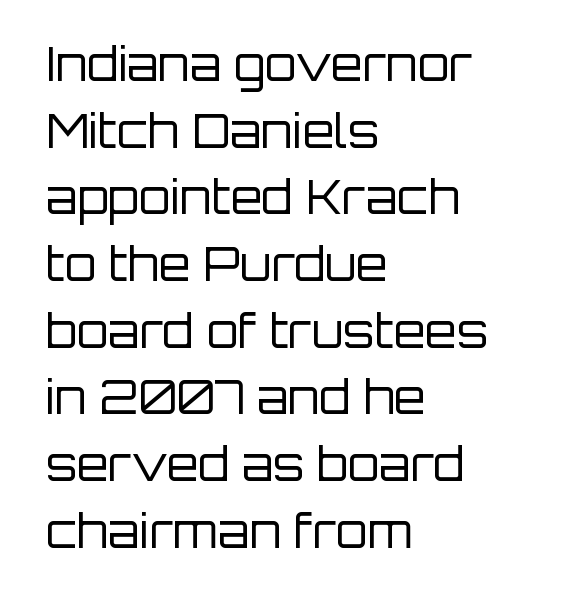
Q: Is the text bold? A: No.
Q: Is the text italic (slanted)? A: No, it is upright.
Q: Is the typeface a serif or a sans-serif typeface? A: Sans-serif.
Q: Is the text underlined? A: No.
Q: How is the paragraph aligned? A: Left-aligned.
Q: Is the spacing between letters normal or unusually wide? A: Normal.
Q: Is the spacing between lines tight, normal or loose? A: Normal.
Q: Width (condensed, normal, or wide)? A: Normal.
Q: Stroke contrast? A: Low.
Q: x-height? A: Large.
Q: Monospaced? A: No.
